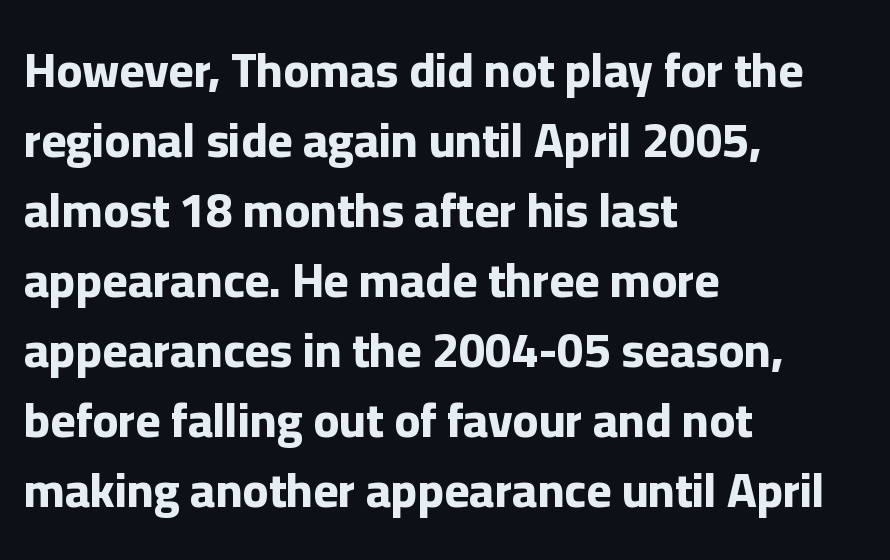
The passage shown is not underscored anywhere. The vertical gap from one line to the next is medium. Each letter's strokes conclude bluntly, with no projecting serifs. A typesetter would call this proportional, since set widths differ per character. These lines are set flush left with a ragged right edge.
